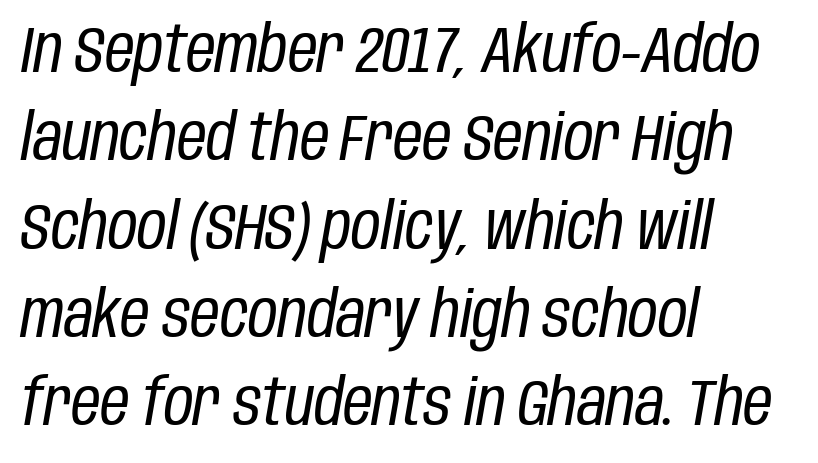
{"italic": "yes", "lean": "right", "slant_degrees": 10, "bold": "no", "weight": "regular", "width": "condensed", "stroke_contrast": "low", "x_height": "large", "monospaced": "no", "underline": "no", "align": "left", "line_spacing": "normal", "line_spacing_ratio": 1.38, "letter_spacing": "normal", "letter_spacing_em": 0.0, "glyph_px": 64}
